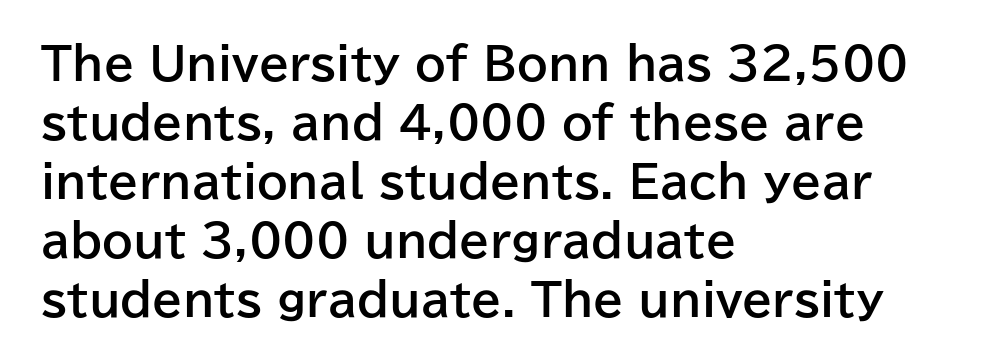
The image shows 44 px bold sans-serif type, upright; set left-aligned, normal line spacing (1.34x), normal letter spacing, not underlined; low stroke contrast and a medium x-height.
